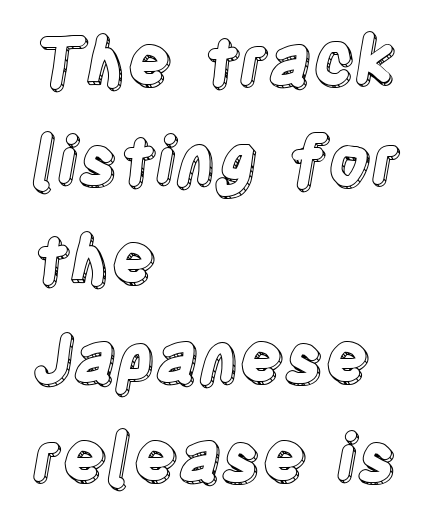
Q: Is the text italic (slanted)? A: Yes.
Q: Is the text underlined? A: No.
Q: How is the paragraph aligned? A: Left-aligned.
Q: Is the spacing between letters normal or unusually wide? A: Normal.
Q: Is the spacing between lines tight, normal or loose? A: Normal.
Q: Width (condensed, normal, or wide)? A: Condensed.
Q: x-height? A: Large.
Q: Monospaced? A: No.
